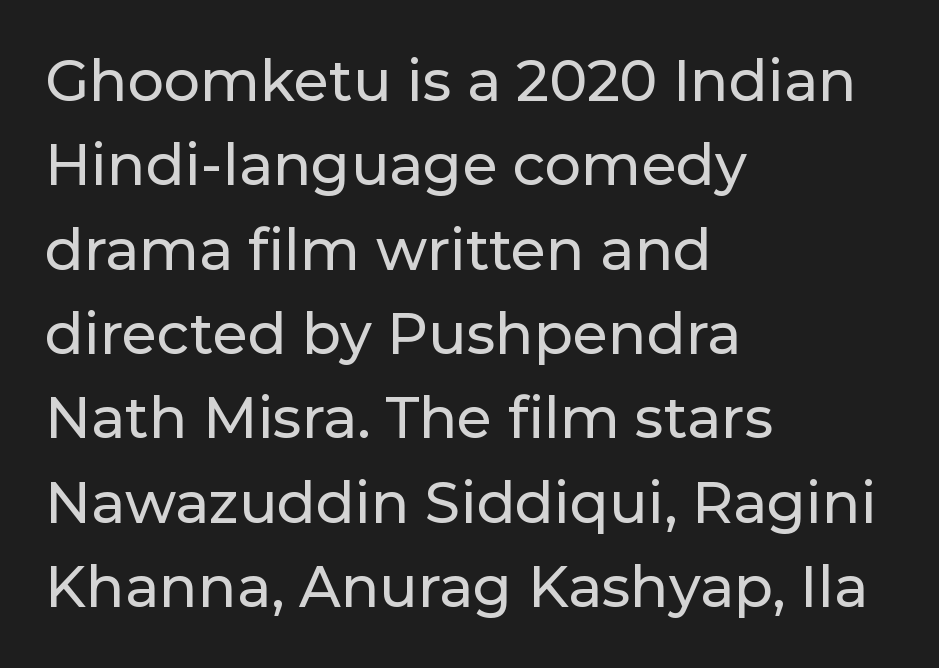
You could not count columns in this text — the font is proportionally spaced. The typeface chosen for these lines omits serifs. One glance says typical: line gaps are just what's usual. The horizontal fit of the characters is conventional and even. Every character sits straight up, as roman type does. The setting favours the left margin, as ordinary paragraphs usually do.
